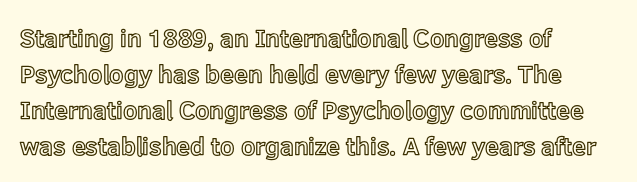
Vertically, the passage feels balanced, rows spaced as you'd expect. Every character sits straight up, as roman type does. A typesetter would call this zero additional tracking. Each line starts at the same left margin while the right side varies. Descenders are the only things crossing below the line.
